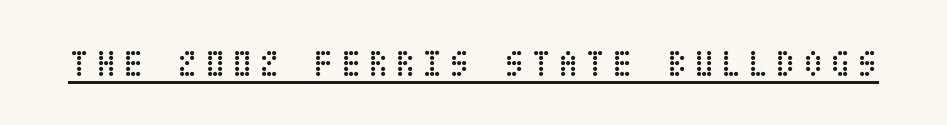
You can tell it's not italic because the verticals are truly vertical. The weight tops out at a normal text grade. This is underlined copy, the kind a proofreader might mark for attention.
